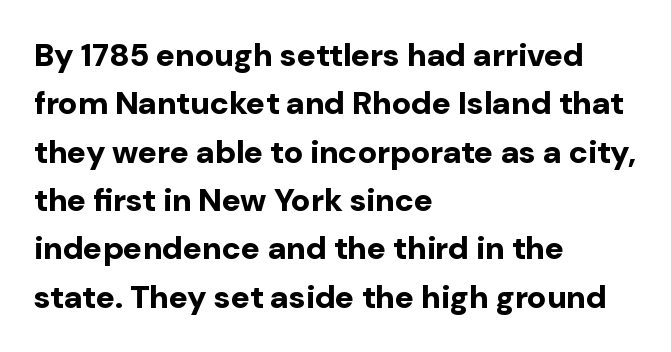
This sample keeps an unexceptional amount of space between lines. Nobody drew a line under any word here. The face used here is rendered with its standard letterfit. The font family rendered here belongs to the sans-serif group.
